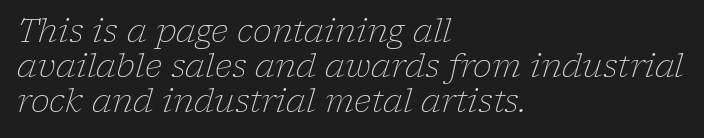
The image shows 32 px light serif type, italic (leaning right); set left-aligned, tight line spacing (1.1x), normal letter spacing, not underlined; low stroke contrast and a medium x-height.
